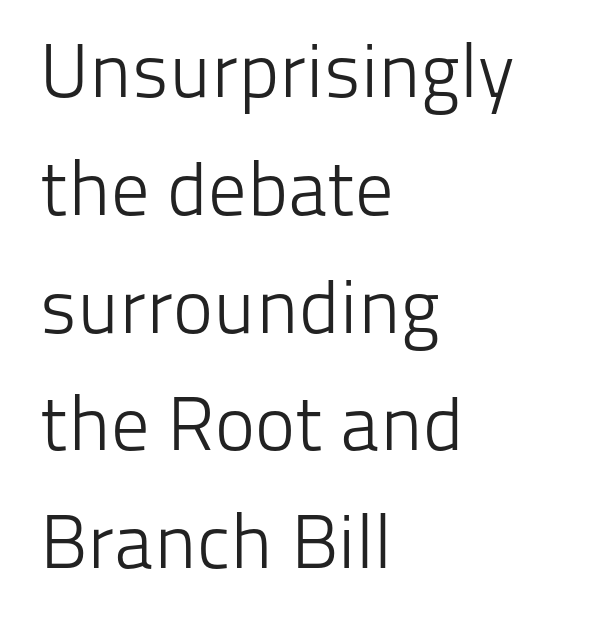
This is not heavy type; no bold has been used. Anything drawn beneath the words? Only blank space. Baseline-to-baseline distance is the conventional proportion of letter height. The letters stand upright; this is a roman face.
